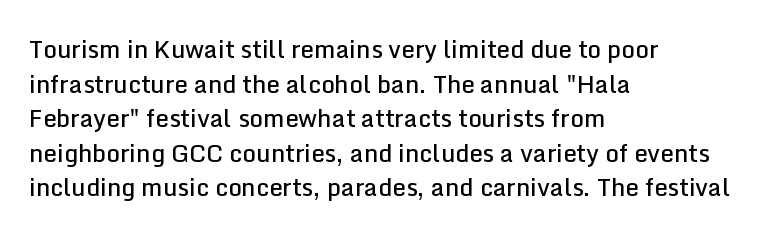
{"italic": "no", "bold": "semi", "underline": "no", "align": "left", "line_spacing": "normal", "line_spacing_ratio": 1.44, "letter_spacing": "normal", "letter_spacing_em": 0.0, "glyph_px": 24}
